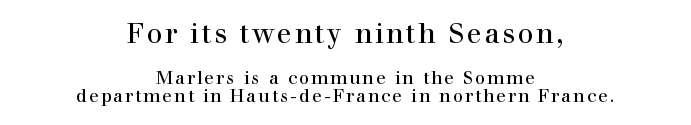
The type sits square on the baseline with zero lean. Check under the words: just untouched page. No heavy texture on the line: the type isn't bold. Is the lower block the larger one? No — the upper block carries the bigger type. Is the block centered? Yes — each line is placed symmetrically about the middle.
